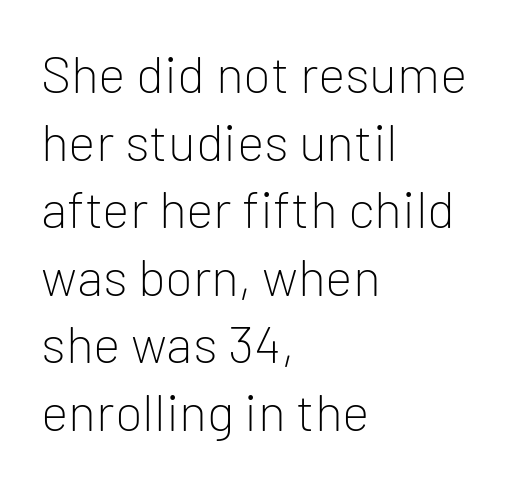
Q: Is the text bold? A: No.
Q: Is the text italic (slanted)? A: No, it is upright.
Q: Is the typeface a serif or a sans-serif typeface? A: Sans-serif.
Q: Is the text underlined? A: No.
Q: How is the paragraph aligned? A: Left-aligned.
Q: Is the spacing between letters normal or unusually wide? A: Normal.
Q: Is the spacing between lines tight, normal or loose? A: Normal.
Q: Width (condensed, normal, or wide)? A: Normal.
Q: Stroke contrast? A: Low.
Q: x-height? A: Medium.
Q: Monospaced? A: No.
